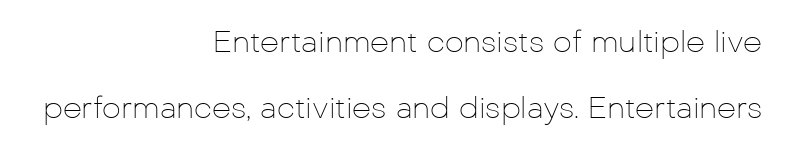
The image shows 30 px thin sans-serif type, upright; set right-aligned, loose line spacing (2.19x), normal letter spacing, not underlined; low stroke contrast and a medium x-height.
